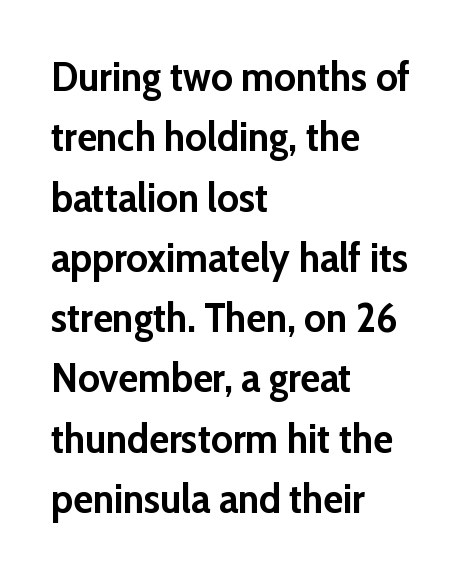
The image shows 41 px semibold sans-serif type, upright; set left-aligned, normal line spacing (1.47x), normal letter spacing, not underlined; low stroke contrast and a medium x-height.
